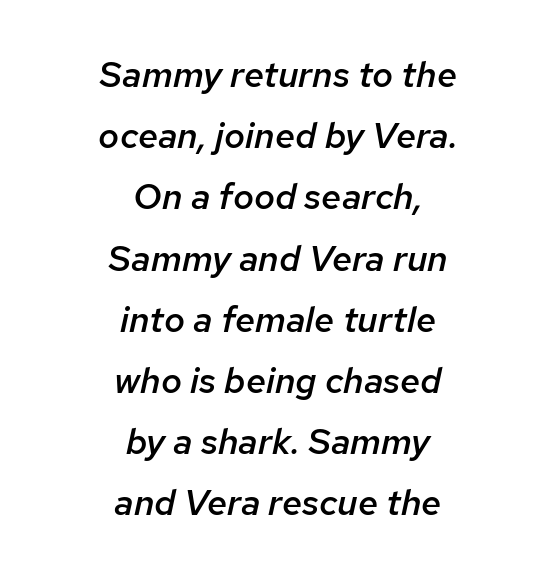
Q: Is the text bold? A: Semi-bold.
Q: Is the text italic (slanted)? A: Yes, it leans right by about 12 degrees.
Q: Is the text underlined? A: No.
Q: How is the paragraph aligned? A: Centered.
Q: Is the spacing between letters normal or unusually wide? A: Normal.
Q: Is the spacing between lines tight, normal or loose? A: Normal.
Q: Width (condensed, normal, or wide)? A: Normal.
Q: Stroke contrast? A: Low.
Q: x-height? A: Medium.
Q: Monospaced? A: No.
